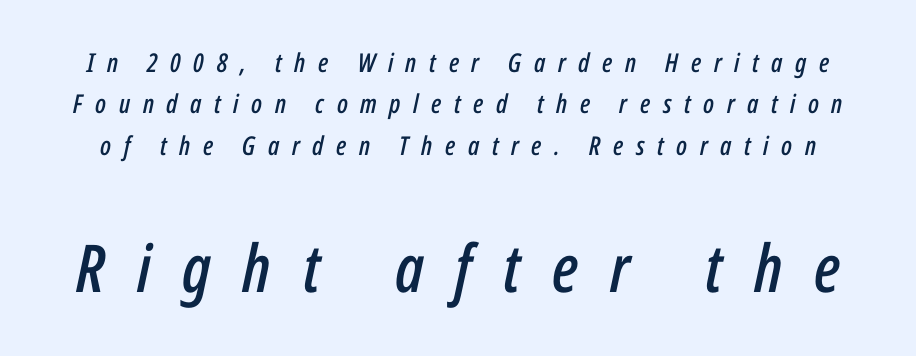
{"italic": "yes", "lean": "right", "slant_degrees": 12, "width": "condensed", "stroke_contrast": "low", "x_height": "medium", "monospaced": "no", "underline": "no", "line_spacing": "normal", "line_spacing_ratio": 1.59, "letter_spacing": "wide", "letter_spacing_em": 0.48, "larger_block": "second", "size_ratio": 2.54, "glyph_px": 66}
